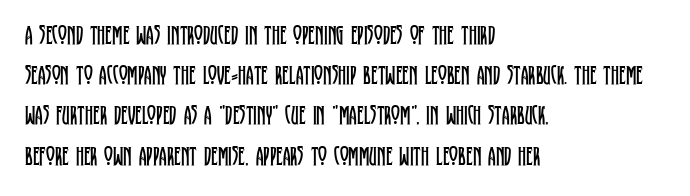
{"italic": "no", "bold": "no", "underline": "no", "align": "left", "line_spacing": "normal", "line_spacing_ratio": 1.49, "letter_spacing": "normal", "letter_spacing_em": 0.0, "glyph_px": 27}
